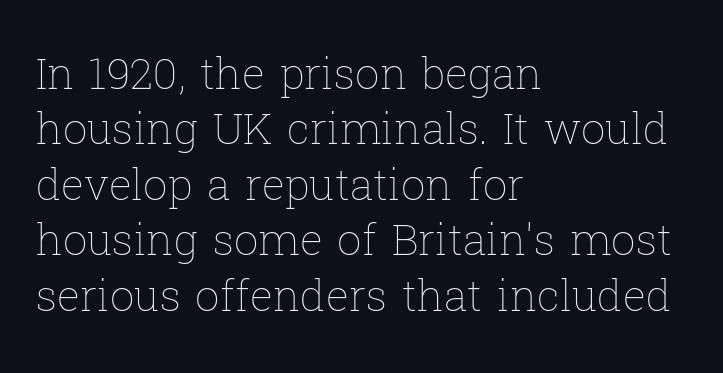
Q: Is the text bold? A: No.
Q: Is the text italic (slanted)? A: No, it is upright.
Q: Is the text underlined? A: No.
Q: How is the paragraph aligned? A: Left-aligned.
Q: Is the spacing between letters normal or unusually wide? A: Normal.
Q: Is the spacing between lines tight, normal or loose? A: Normal.
Q: Width (condensed, normal, or wide)? A: Normal.
Q: Stroke contrast? A: Low.
Q: x-height? A: Medium.
Q: Monospaced? A: No.
